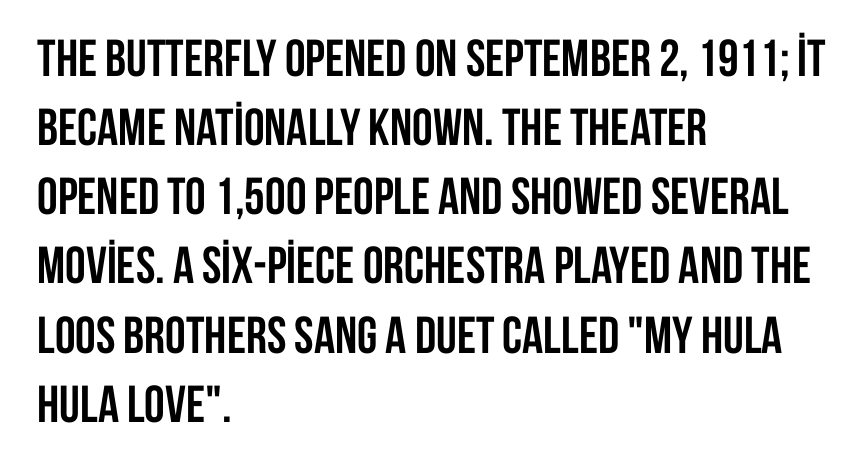
Honestly, the row spacing looks completely unremarkable. The ragged edge is on the right, which tells us the setting is flush left. Regarding serifs, this sample does without them. The strip under each line holds only bare page. The sample has been set heavy, in full bold.
